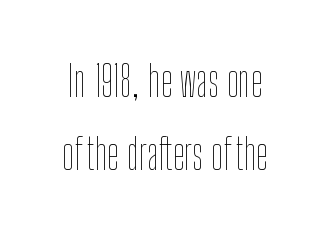
{"italic": "no", "bold": "no", "weight": "thin", "width": "condensed", "stroke_contrast": "low", "x_height": "medium", "monospaced": "no", "underline": "no", "line_spacing_ratio": 1.75, "letter_spacing": "normal", "letter_spacing_em": 0.0, "glyph_px": 42}
